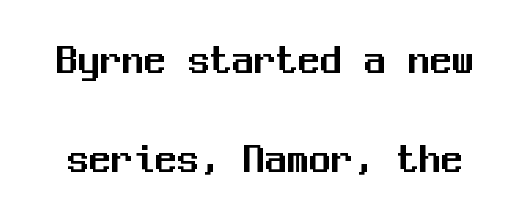
{"serif": "no", "italic": "no", "width": "normal", "stroke_contrast": "medium", "x_height": "medium", "monospaced": "yes", "underline": "no", "line_spacing": "loose", "line_spacing_ratio": 2.26, "letter_spacing": "normal", "letter_spacing_em": 0.0, "glyph_px": 44}
